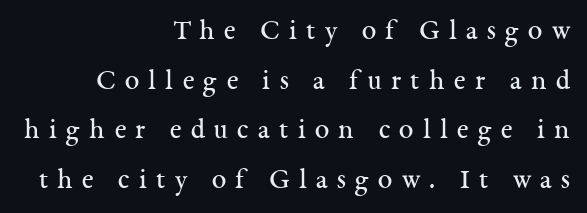
The image shows 29 px regular-weight serif type, upright; set right-aligned, line spacing 1.71x, unusually wide letter spacing (+0.32 em), not underlined; medium stroke contrast and a medium x-height.
